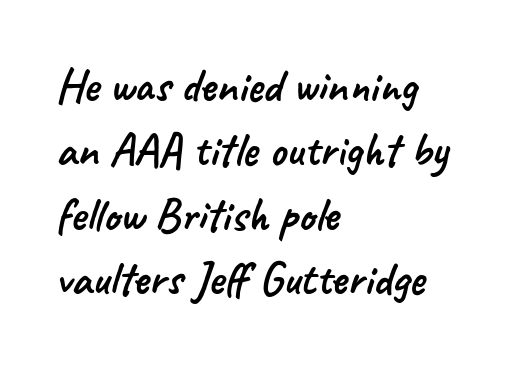
Q: Is the typeface a serif or a sans-serif typeface? A: Sans-serif.
Q: Is the text underlined? A: No.
Q: How is the paragraph aligned? A: Left-aligned.
Q: Is the spacing between letters normal or unusually wide? A: Normal.
Q: Is the spacing between lines tight, normal or loose? A: Normal.
Q: Width (condensed, normal, or wide)? A: Normal.
Q: Stroke contrast? A: Low.
Q: x-height? A: Small.
Q: Monospaced? A: No.
